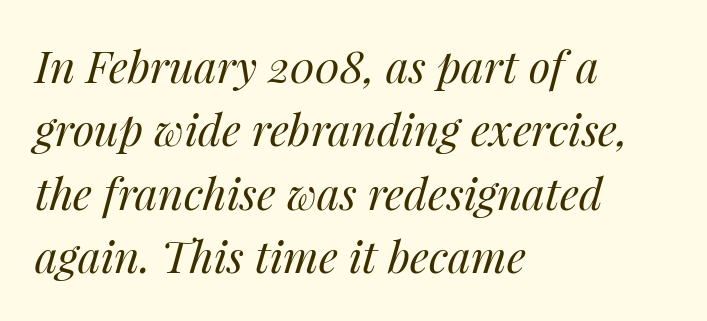
{"italic": "yes", "lean": "right", "slant_degrees": 14, "bold": "no", "weight": "regular", "width": "normal", "stroke_contrast": "medium", "x_height": "medium", "monospaced": "no", "underline": "no", "align": "left", "line_spacing": "normal", "line_spacing_ratio": 1.44, "letter_spacing": "normal", "letter_spacing_em": 0.0, "glyph_px": 44}
